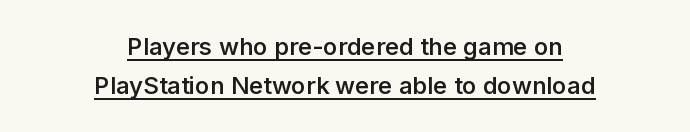
The image shows 24 px text type, upright; set centered, normal line spacing (1.64x), normal letter spacing, underlined.
